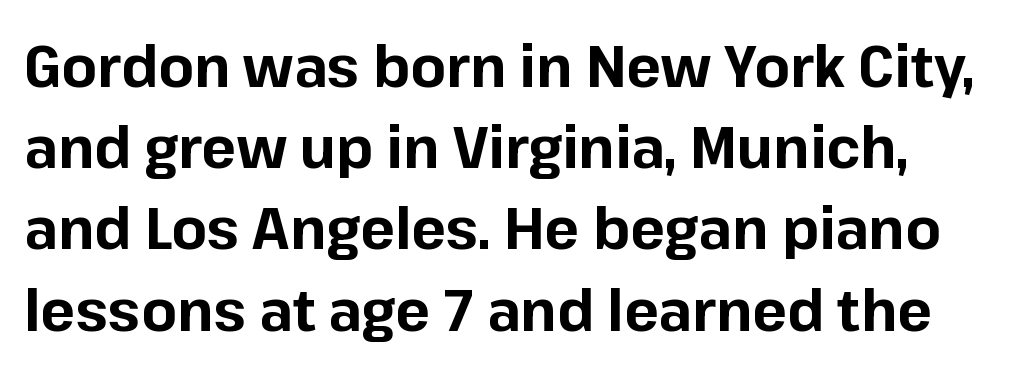
{"serif": "no", "italic": "no", "bold": "yes", "weight": "bold", "width": "normal", "stroke_contrast": "low", "x_height": "medium", "monospaced": "no", "underline": "no", "line_spacing": "normal", "line_spacing_ratio": 1.4, "letter_spacing": "normal", "letter_spacing_em": 0.0, "glyph_px": 58}
